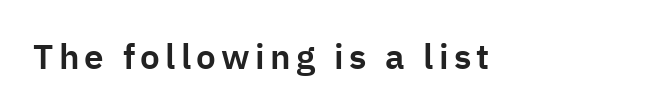
The image shows 35 px sans-serif type, upright; set not underlined; low stroke contrast and a medium x-height.
